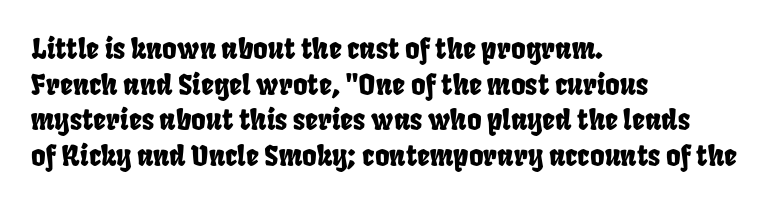
Regular leading. The typesetter chose a ragged-right arrangement here. No extra tracking has been applied to these lines. Here the designer chose a conventional face with non-uniform glyph widths. Lines of text with bare space underneath.
